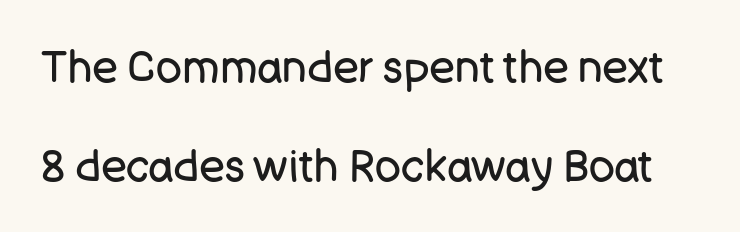
The image shows 43 px regular-weight sans-serif type, upright; set loose line spacing (2.31x), normal letter spacing, not underlined; low stroke contrast and a large x-height.
